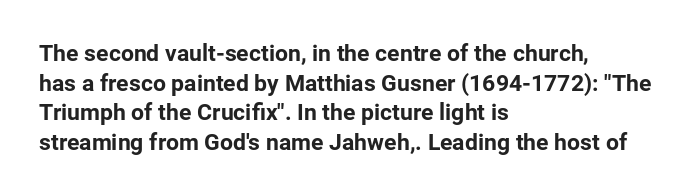
Q: Is the text bold? A: Yes.
Q: Is the text italic (slanted)? A: No, it is upright.
Q: Is the text underlined? A: No.
Q: How is the paragraph aligned? A: Left-aligned.
Q: Is the spacing between letters normal or unusually wide? A: Normal.
Q: Is the spacing between lines tight, normal or loose? A: Normal.
